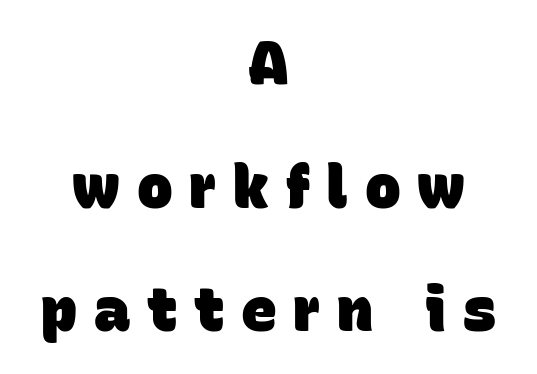
{"serif": "no", "bold": "yes", "weight": "heavy", "width": "normal", "stroke_contrast": "low", "x_height": "large", "monospaced": "no", "underline": "no", "align": "center", "line_spacing": "loose", "line_spacing_ratio": 2.06, "letter_spacing": "wide", "letter_spacing_em": 0.28, "glyph_px": 60}
